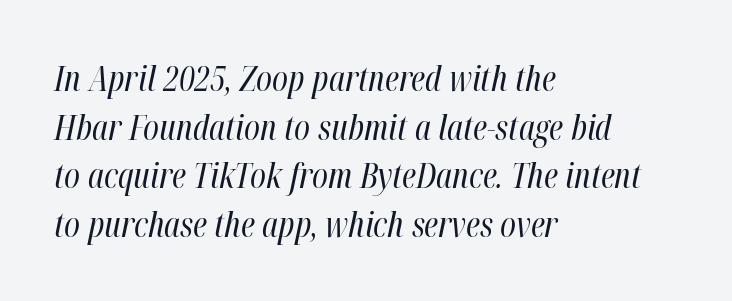
{"italic": "yes", "lean": "right", "slant_degrees": 12, "bold": "no", "weight": "regular", "width": "condensed", "stroke_contrast": "high", "x_height": "medium", "monospaced": "no", "underline": "no", "align": "left", "line_spacing": "normal", "line_spacing_ratio": 1.43, "letter_spacing": "normal", "letter_spacing_em": 0.0, "glyph_px": 34}
